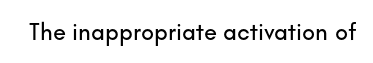
{"italic": "no", "underline": "no", "letter_spacing": "normal", "letter_spacing_em": 0.0, "glyph_px": 24}
